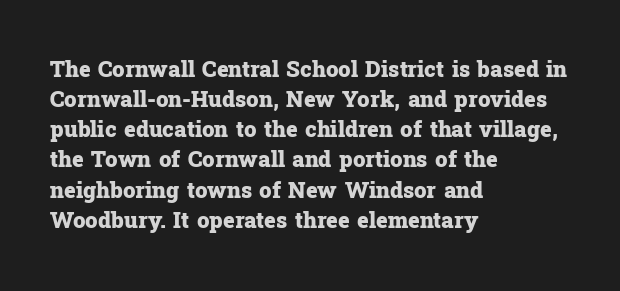
{"italic": "no", "bold": "yes", "underline": "no", "align": "left", "line_spacing": "normal", "line_spacing_ratio": 1.37, "letter_spacing": "normal", "letter_spacing_em": 0.0, "glyph_px": 22}
